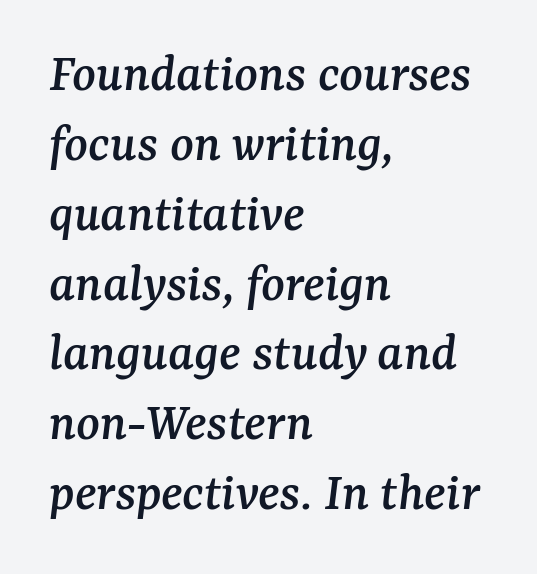
{"serif": "yes", "italic": "yes", "lean": "right", "slant_degrees": 7, "width": "normal", "stroke_contrast": "medium", "x_height": "medium", "monospaced": "no", "underline": "no", "align": "left", "line_spacing": "normal", "line_spacing_ratio": 1.27, "letter_spacing": "normal", "letter_spacing_em": 0.0, "glyph_px": 55}
